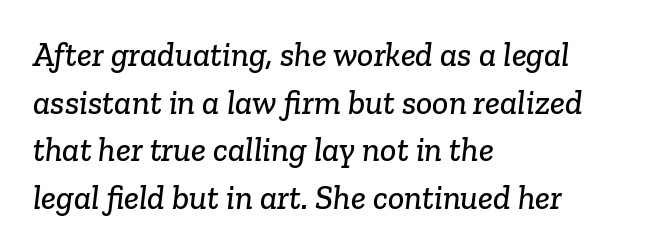
{"serif": "yes", "width": "normal", "stroke_contrast": "low", "x_height": "medium", "monospaced": "no", "underline": "no", "align": "left", "line_spacing": "normal", "line_spacing_ratio": 1.4, "letter_spacing": "normal", "letter_spacing_em": 0.0, "glyph_px": 34}
